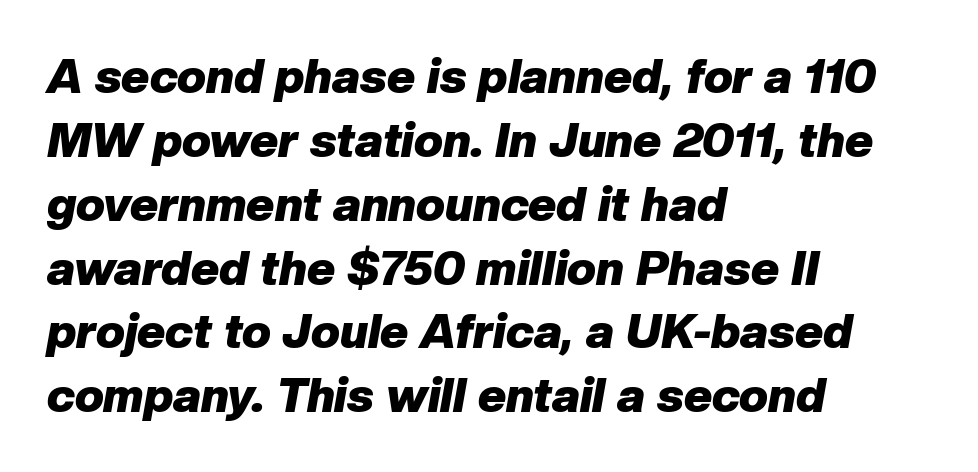
The image shows 48 px heavy type, italic (leaning right); set left-aligned, normal line spacing (1.33x), normal letter spacing, not underlined; low stroke contrast and a medium x-height.
